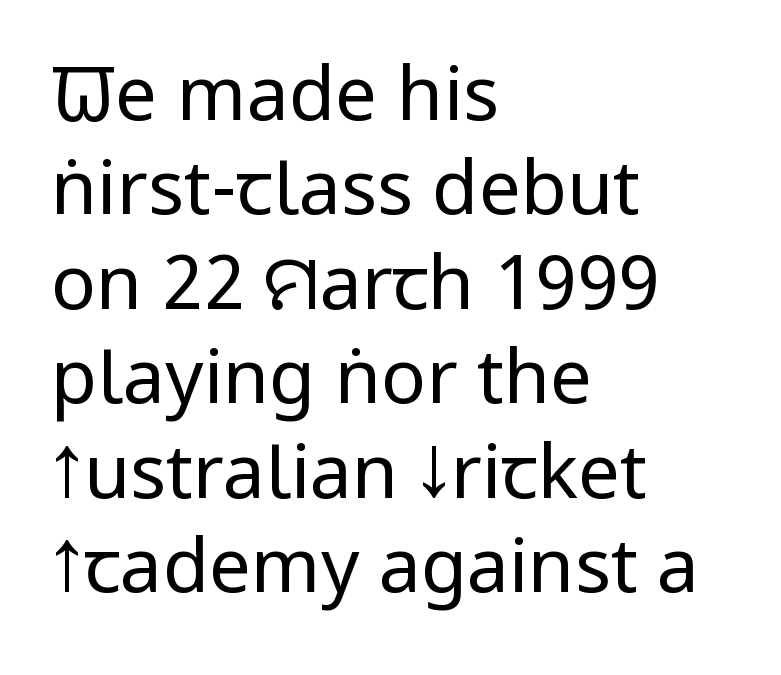
Notice how the stems are strictly vertical — no italics here. Each letter keeps its own natural width here, so spacing adapts to shape. Casual observation: everything's shoved over to the left. Each new line begins a customary step beneath the previous one.
